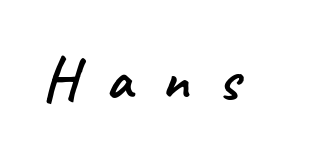
{"serif": "no", "width": "normal", "stroke_contrast": "low", "x_height": "small", "monospaced": "no", "underline": "no", "letter_spacing": "wide", "letter_spacing_em": 0.5, "glyph_px": 59}
